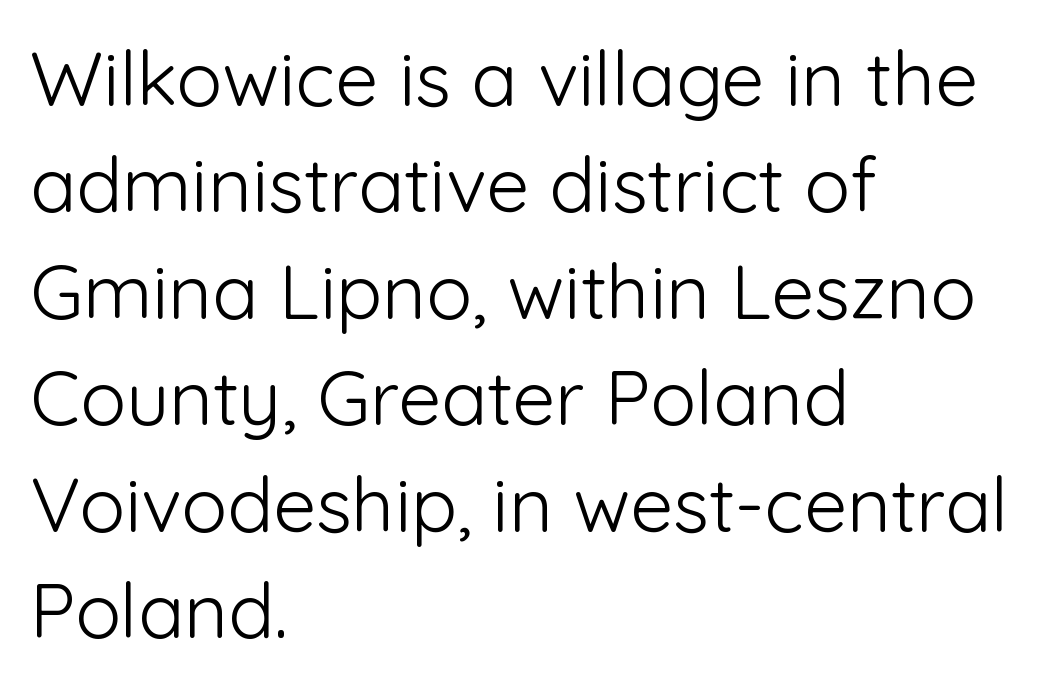
{"serif": "no", "italic": "no", "bold": "no", "weight": "light", "width": "normal", "stroke_contrast": "low", "x_height": "medium", "monospaced": "no", "underline": "no", "align": "left", "line_spacing": "normal", "line_spacing_ratio": 1.4, "letter_spacing": "normal", "letter_spacing_em": 0.0, "glyph_px": 76}
